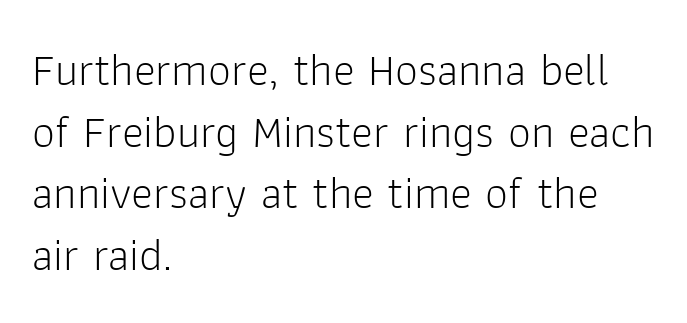
Q: Is the text bold? A: No.
Q: Is the text italic (slanted)? A: No, it is upright.
Q: Is the typeface a serif or a sans-serif typeface? A: Sans-serif.
Q: Is the text underlined? A: No.
Q: How is the paragraph aligned? A: Left-aligned.
Q: Is the spacing between letters normal or unusually wide? A: Normal.
Q: Is the spacing between lines tight, normal or loose? A: Normal.
Q: Width (condensed, normal, or wide)? A: Normal.
Q: Stroke contrast? A: Low.
Q: x-height? A: Medium.
Q: Monospaced? A: No.
